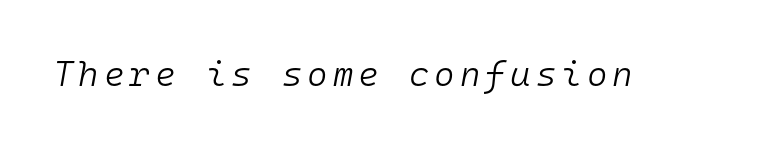
The image shows 35 px light type, italic (leaning right), monospaced; set not underlined; low stroke contrast and a medium x-height.
